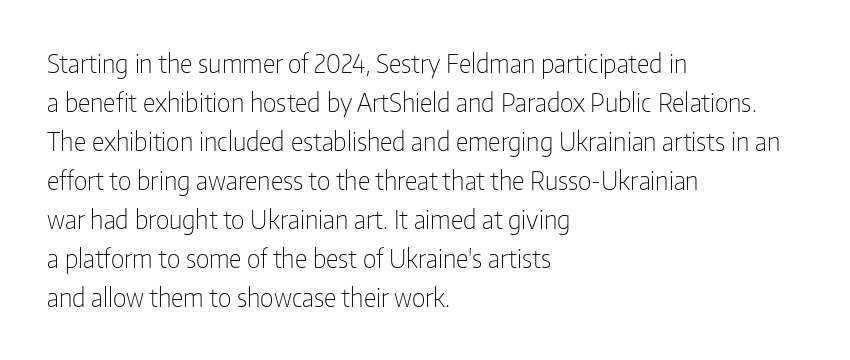
Q: Is the text bold? A: No.
Q: Is the text italic (slanted)? A: No, it is upright.
Q: Is the text underlined? A: No.
Q: How is the paragraph aligned? A: Left-aligned.
Q: Is the spacing between letters normal or unusually wide? A: Normal.
Q: Is the spacing between lines tight, normal or loose? A: Normal.
